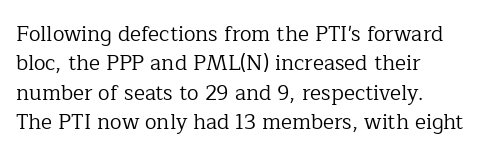
{"italic": "no", "bold": "no", "underline": "no", "align": "left", "line_spacing": "normal", "line_spacing_ratio": 1.4, "letter_spacing": "normal", "letter_spacing_em": 0.0, "glyph_px": 21}
